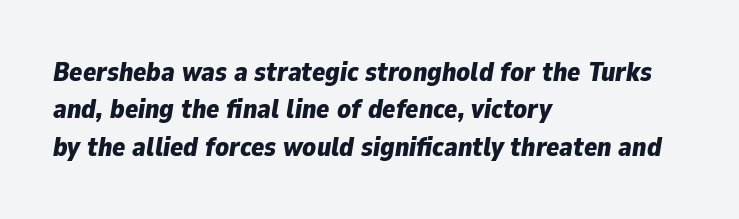
The image shows 27 px bold type, italic (leaning right); set left-aligned, normal line spacing (1.38x), normal letter spacing, not underlined.
